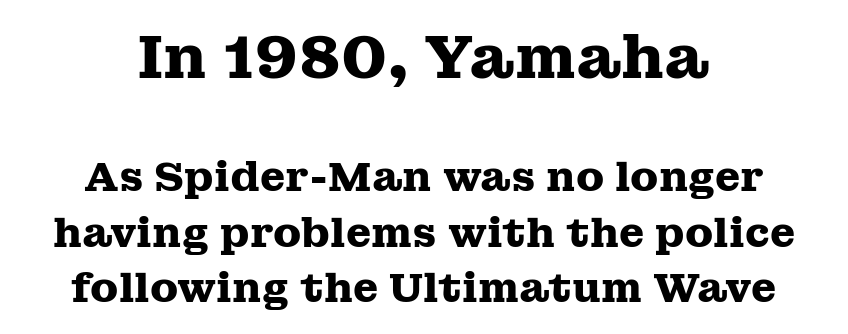
{"serif": "yes", "italic": "no", "bold": "yes", "weight": "heavy", "width": "wide", "stroke_contrast": "medium", "x_height": "medium", "monospaced": "no", "underline": "no", "align": "center", "line_spacing": "normal", "line_spacing_ratio": 1.36, "letter_spacing": "normal", "letter_spacing_em": 0.0, "larger_block": "first", "size_ratio": 1.49, "glyph_px": 61}
